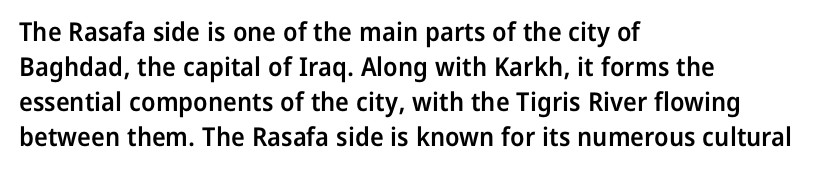
{"italic": "no", "bold": "semi", "underline": "no", "align": "left", "line_spacing": "normal", "line_spacing_ratio": 1.35, "letter_spacing": "normal", "letter_spacing_em": 0.0, "glyph_px": 26}
